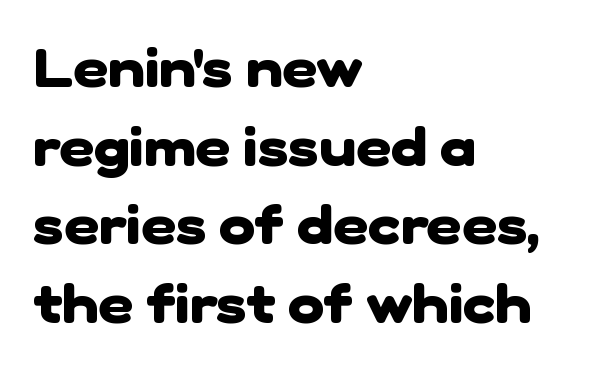
Q: Is the text bold? A: Yes.
Q: Is the typeface a serif or a sans-serif typeface? A: Sans-serif.
Q: Is the text underlined? A: No.
Q: How is the paragraph aligned? A: Left-aligned.
Q: Is the spacing between letters normal or unusually wide? A: Normal.
Q: Is the spacing between lines tight, normal or loose? A: Normal.
Q: Width (condensed, normal, or wide)? A: Normal.
Q: Stroke contrast? A: Low.
Q: x-height? A: Medium.
Q: Monospaced? A: No.
